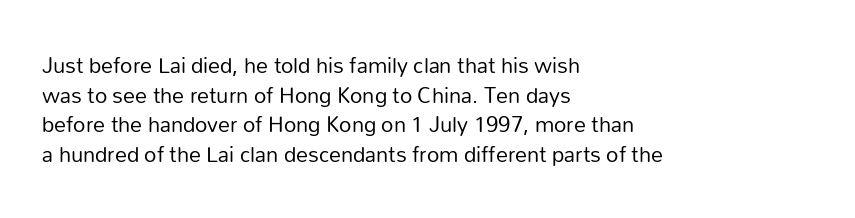
Words appear dense and cohesive because spacing is normal. Stem width sits at or under what a default text font uses. Honestly, there is no underline to notice here at all. The lettering stays uniformly vertical, giving the passage a roman look.
